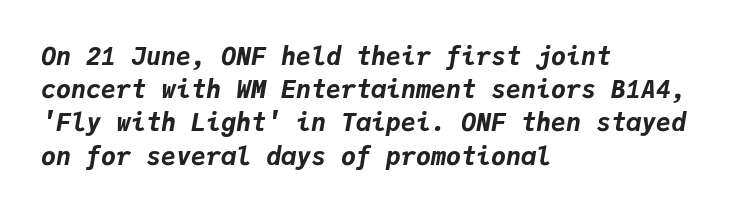
The image shows 25 px bold type, italic (leaning right); set left-aligned, normal line spacing (1.33x), normal letter spacing, not underlined.
